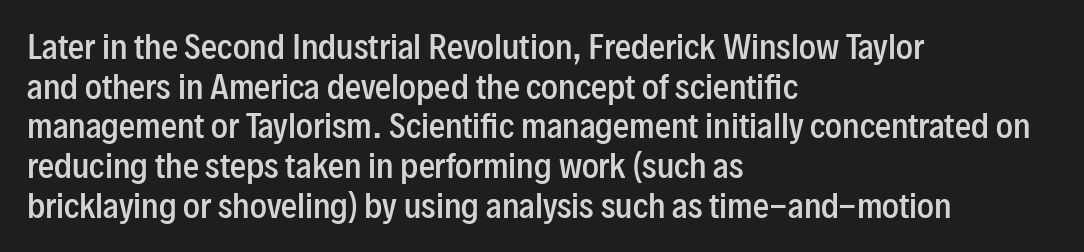
Q: Is the text bold? A: Semi-bold.
Q: Is the text italic (slanted)? A: No, it is upright.
Q: Is the typeface a serif or a sans-serif typeface? A: Sans-serif.
Q: Is the text underlined? A: No.
Q: How is the paragraph aligned? A: Left-aligned.
Q: Is the spacing between letters normal or unusually wide? A: Normal.
Q: Width (condensed, normal, or wide)? A: Condensed.
Q: Stroke contrast? A: Low.
Q: x-height? A: Medium.
Q: Monospaced? A: No.
